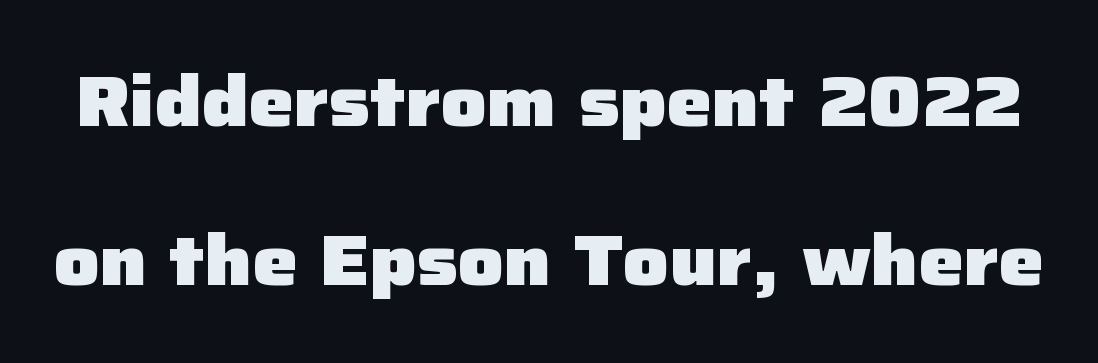
Q: Is the text bold? A: Yes.
Q: Is the text italic (slanted)? A: No, it is upright.
Q: Is the typeface a serif or a sans-serif typeface? A: Sans-serif.
Q: Is the text underlined? A: No.
Q: Is the spacing between letters normal or unusually wide? A: Normal.
Q: Is the spacing between lines tight, normal or loose? A: Loose.
Q: Width (condensed, normal, or wide)? A: Normal.
Q: Stroke contrast? A: Low.
Q: x-height? A: Medium.
Q: Monospaced? A: No.
